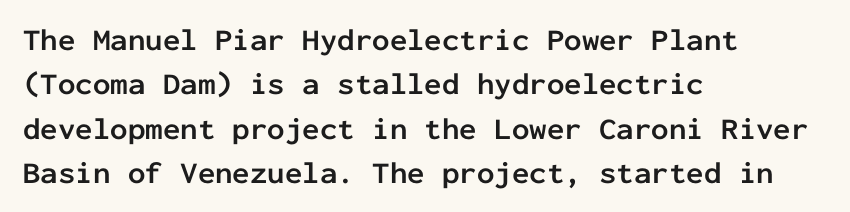
{"serif": "no", "italic": "no", "bold": "yes", "weight": "semibold", "width": "normal", "stroke_contrast": "low", "x_height": "medium", "monospaced": "yes", "underline": "no", "align": "left", "line_spacing": "normal", "line_spacing_ratio": 1.43, "letter_spacing": "normal", "letter_spacing_em": 0.0, "glyph_px": 31}
